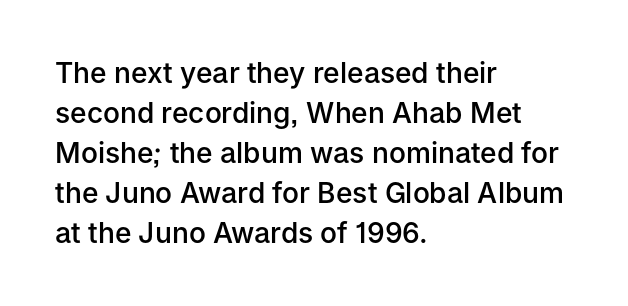
Q: Is the text bold? A: Semi-bold.
Q: Is the text italic (slanted)? A: No, it is upright.
Q: Is the typeface a serif or a sans-serif typeface? A: Sans-serif.
Q: Is the text underlined? A: No.
Q: How is the paragraph aligned? A: Left-aligned.
Q: Is the spacing between letters normal or unusually wide? A: Normal.
Q: Is the spacing between lines tight, normal or loose? A: Normal.
Q: Width (condensed, normal, or wide)? A: Normal.
Q: Stroke contrast? A: Low.
Q: x-height? A: Medium.
Q: Monospaced? A: No.
